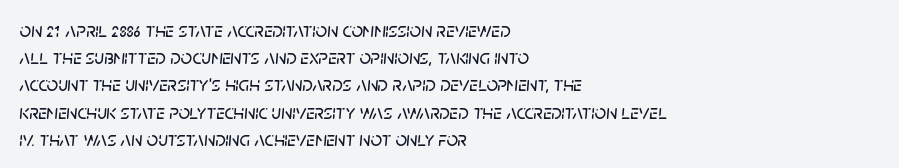
Q: Is the text italic (slanted)? A: Yes, it leans right by about 5 degrees.
Q: Is the text underlined? A: No.
Q: How is the paragraph aligned? A: Left-aligned.
Q: Is the spacing between letters normal or unusually wide? A: Normal.
Q: Is the spacing between lines tight, normal or loose? A: Normal.
